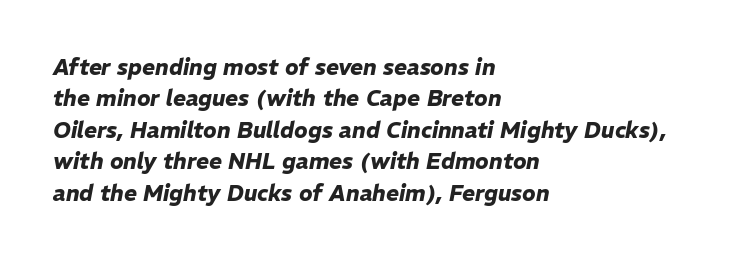
The image shows 22 px bold type, italic (leaning right); set left-aligned, normal line spacing (1.43x), normal letter spacing, not underlined.
